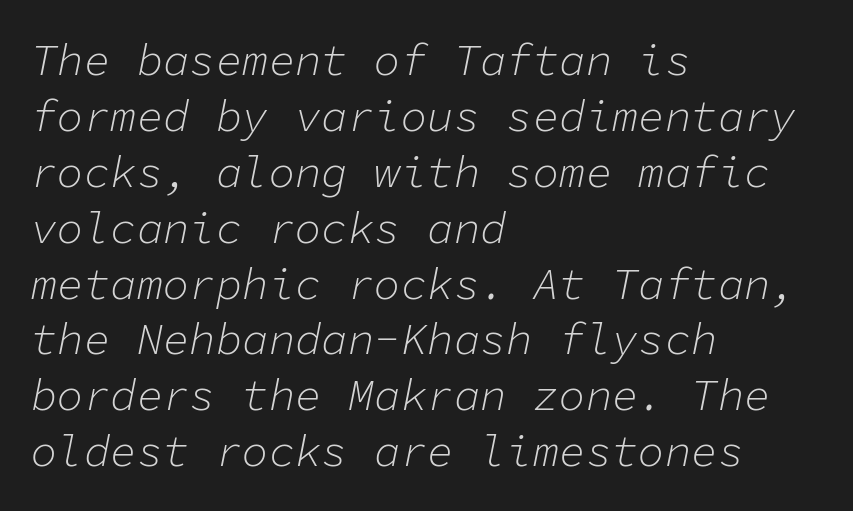
Q: Is the text bold? A: No.
Q: Is the text italic (slanted)? A: Yes, it leans right by about 11 degrees.
Q: Is the text underlined? A: No.
Q: How is the paragraph aligned? A: Left-aligned.
Q: Is the spacing between letters normal or unusually wide? A: Normal.
Q: Is the spacing between lines tight, normal or loose? A: Normal.
Q: Width (condensed, normal, or wide)? A: Normal.
Q: Stroke contrast? A: Low.
Q: x-height? A: Medium.
Q: Monospaced? A: Yes.
